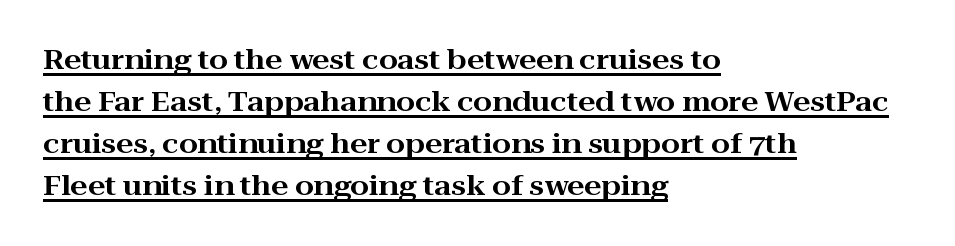
Q: Is the text italic (slanted)? A: No, it is upright.
Q: Is the text underlined? A: Yes.
Q: How is the paragraph aligned? A: Left-aligned.
Q: Is the spacing between letters normal or unusually wide? A: Normal.
Q: Is the spacing between lines tight, normal or loose? A: Normal.
